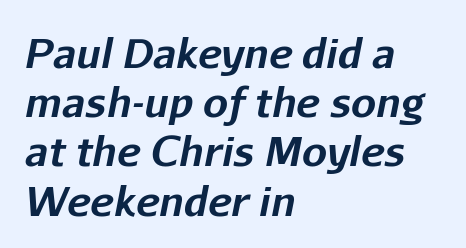
Q: Is the text bold? A: Yes.
Q: Is the text italic (slanted)? A: Yes, it leans right by about 11 degrees.
Q: Is the text underlined? A: No.
Q: How is the paragraph aligned? A: Left-aligned.
Q: Is the spacing between letters normal or unusually wide? A: Normal.
Q: Width (condensed, normal, or wide)? A: Normal.
Q: Stroke contrast? A: Low.
Q: x-height? A: Medium.
Q: Monospaced? A: No.
